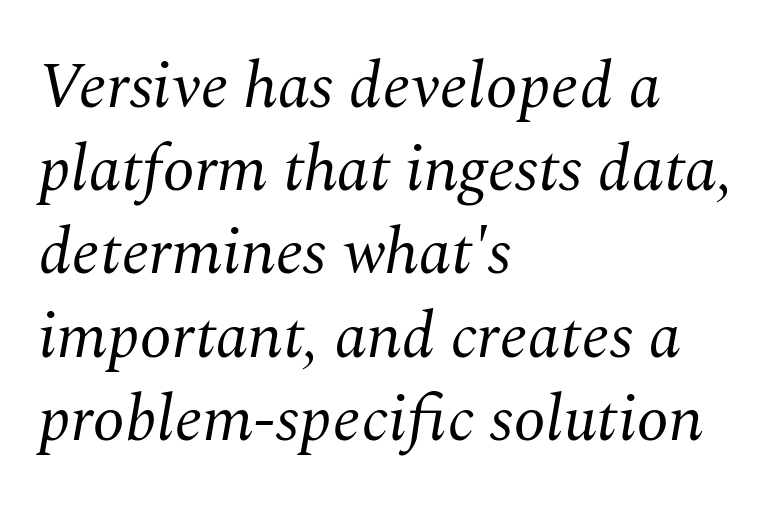
The image shows 65 px regular-weight serif type, italic (leaning right); set left-aligned, normal line spacing (1.28x), normal letter spacing, not underlined; medium stroke contrast and a medium x-height.
